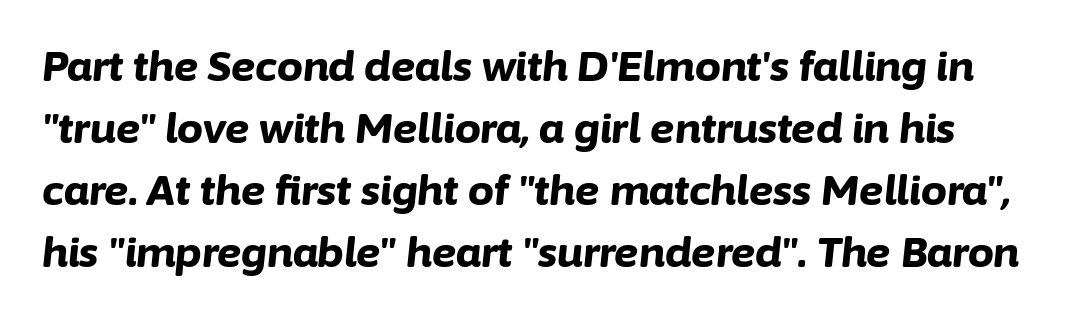
Observe the ordinary spacing: letters are neighbours, not strangers. Check under the words: just untouched page. Heft: maximum for text — a bold. Emphasis-style slanted type is in use.
